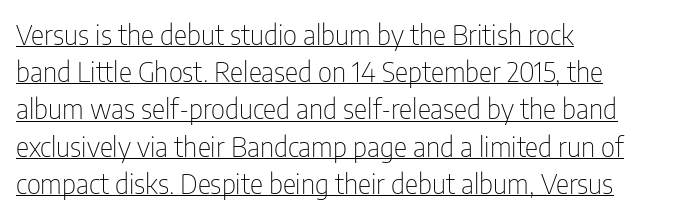
Q: Is the text bold? A: No.
Q: Is the text italic (slanted)? A: No, it is upright.
Q: Is the typeface a serif or a sans-serif typeface? A: Sans-serif.
Q: Is the text underlined? A: Yes.
Q: How is the paragraph aligned? A: Left-aligned.
Q: Is the spacing between letters normal or unusually wide? A: Normal.
Q: Is the spacing between lines tight, normal or loose? A: Normal.
Q: Width (condensed, normal, or wide)? A: Condensed.
Q: Stroke contrast? A: Low.
Q: x-height? A: Medium.
Q: Monospaced? A: No.
